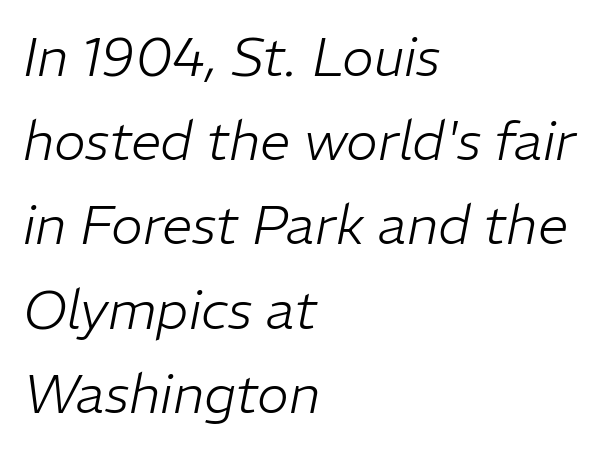
If you drew a line through each stem, it would be angled. The passage is arranged the way most books set body copy — flush left. Honestly, the letter spacing is just normal — you wouldn't notice it. Looks like regular typesetting: each glyph gets only the width it needs. The weight tops out at a normal text grade.
